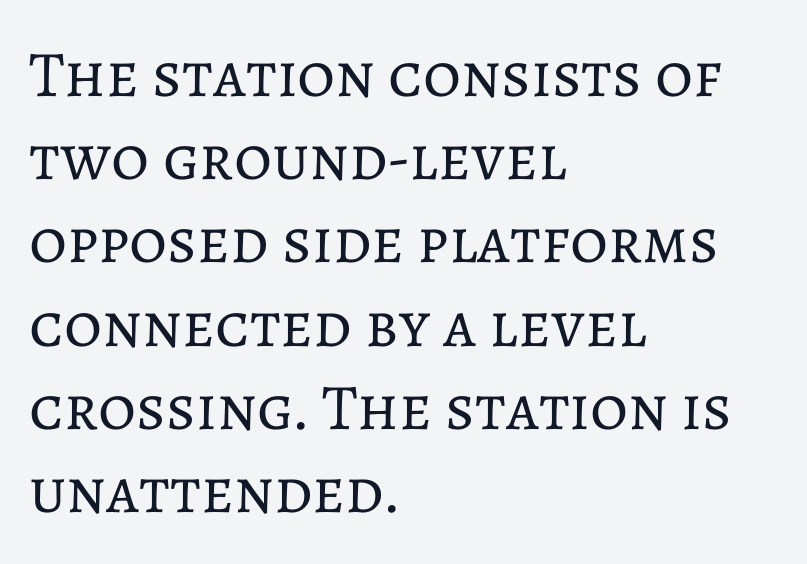
{"italic": "no", "bold": "no", "weight": "regular", "width": "normal", "stroke_contrast": "low", "x_height": "medium", "monospaced": "no", "underline": "no", "align": "left", "line_spacing": "normal", "line_spacing_ratio": 1.28, "letter_spacing": "normal", "letter_spacing_em": 0.0, "glyph_px": 65}
